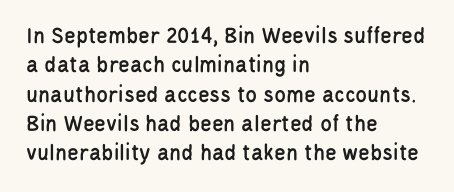
{"italic": "no", "underline": "no", "align": "left", "line_spacing_ratio": 1.22, "letter_spacing": "normal", "letter_spacing_em": 0.0, "glyph_px": 24}
